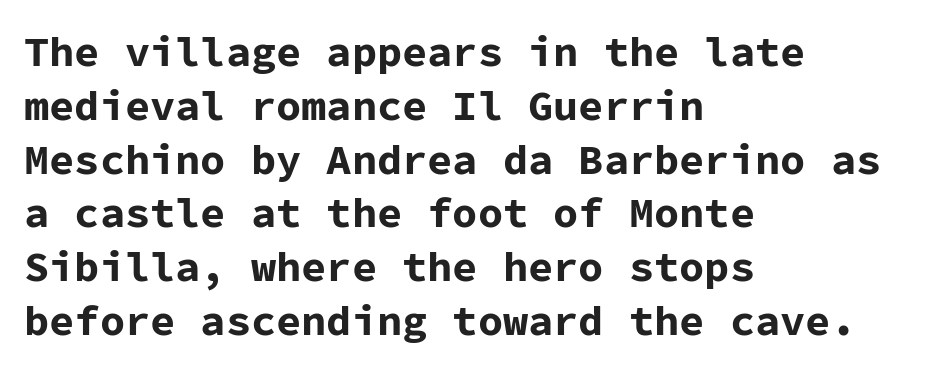
{"serif": "no", "italic": "no", "bold": "yes", "weight": "bold", "width": "normal", "stroke_contrast": "low", "x_height": "medium", "monospaced": "yes", "underline": "no", "align": "left", "line_spacing": "normal", "line_spacing_ratio": 1.28, "letter_spacing": "normal", "letter_spacing_em": 0.0, "glyph_px": 42}
